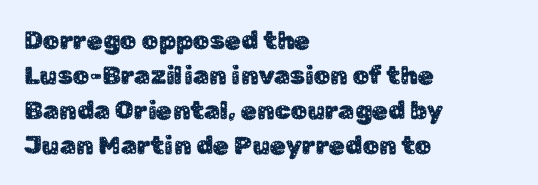
Q: Is the text italic (slanted)? A: No, it is upright.
Q: Is the text underlined? A: No.
Q: How is the paragraph aligned? A: Left-aligned.
Q: Is the spacing between letters normal or unusually wide? A: Normal.
Q: Is the spacing between lines tight, normal or loose? A: Normal.
